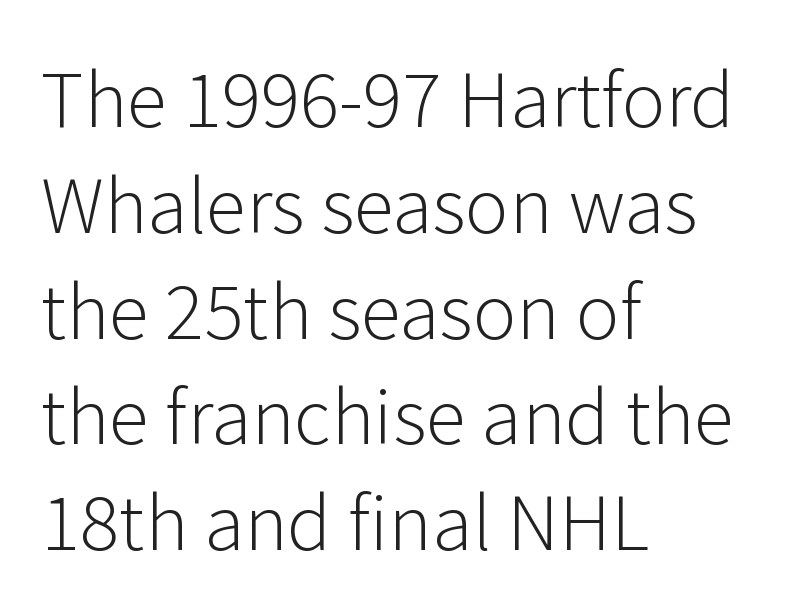
Q: Is the text bold? A: No.
Q: Is the text italic (slanted)? A: No, it is upright.
Q: Is the typeface a serif or a sans-serif typeface? A: Sans-serif.
Q: Is the text underlined? A: No.
Q: How is the paragraph aligned? A: Left-aligned.
Q: Is the spacing between letters normal or unusually wide? A: Normal.
Q: Is the spacing between lines tight, normal or loose? A: Normal.
Q: Width (condensed, normal, or wide)? A: Normal.
Q: Stroke contrast? A: Low.
Q: x-height? A: Medium.
Q: Monospaced? A: No.
